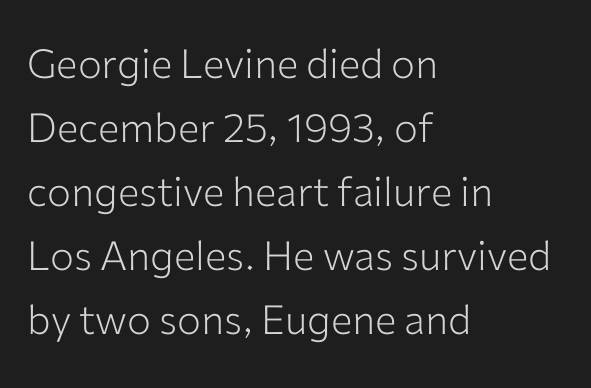
{"serif": "no", "italic": "no", "bold": "no", "weight": "light", "width": "normal", "stroke_contrast": "low", "x_height": "medium", "monospaced": "no", "underline": "no", "align": "left", "line_spacing": "normal", "line_spacing_ratio": 1.6, "letter_spacing": "normal", "letter_spacing_em": 0.0, "glyph_px": 40}
